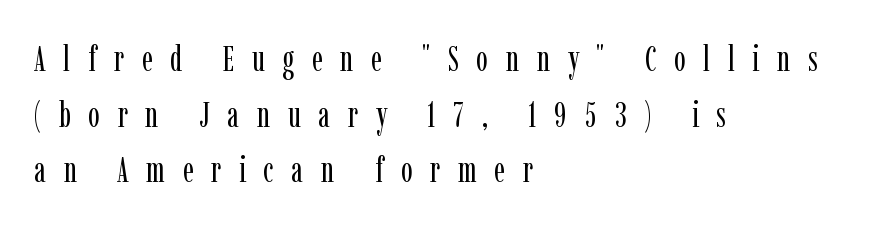
A student would call this left alignment; a typographer would say flush left, rag right. Each new line begins a customary step beneath the previous one. The axis of the letterforms is exactly vertical. Note the varied advance widths — an 'i' is clearly narrower than an 'm'.
